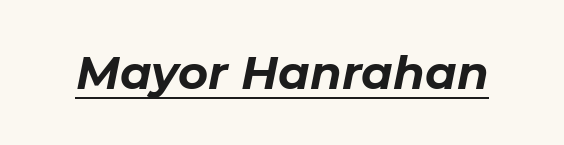
The image shows 46 px bold type, italic (leaning right); set normal letter spacing, underlined; low stroke contrast and a medium x-height.
